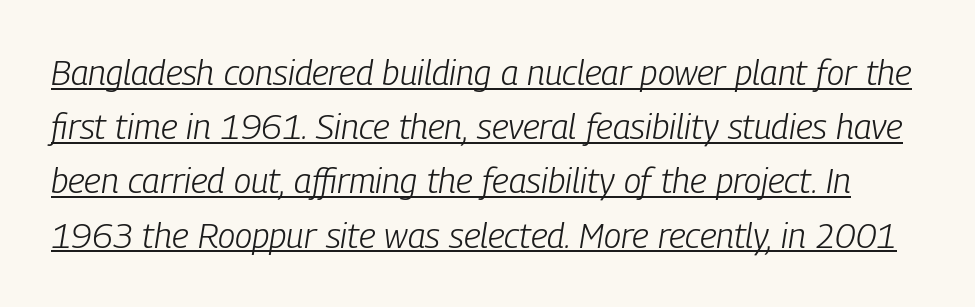
Q: Is the text bold? A: No.
Q: Is the text italic (slanted)? A: Yes, it leans right by about 9 degrees.
Q: Is the text underlined? A: Yes.
Q: Is the spacing between letters normal or unusually wide? A: Normal.
Q: Is the spacing between lines tight, normal or loose? A: Normal.
Q: Width (condensed, normal, or wide)? A: Condensed.
Q: Stroke contrast? A: Low.
Q: x-height? A: Medium.
Q: Monospaced? A: No.
